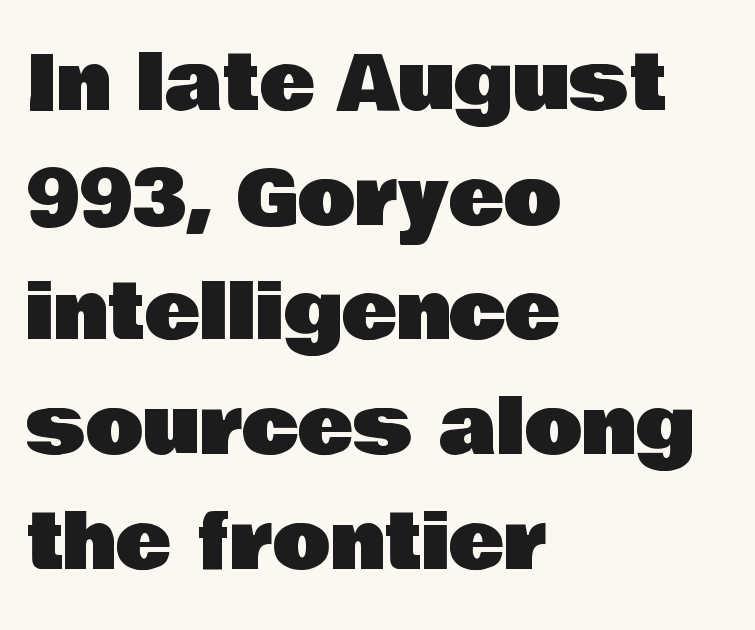
The image shows 75 px sans-serif type, upright; set left-aligned, normal line spacing (1.53x), normal letter spacing, not underlined; low stroke contrast and a large x-height.
